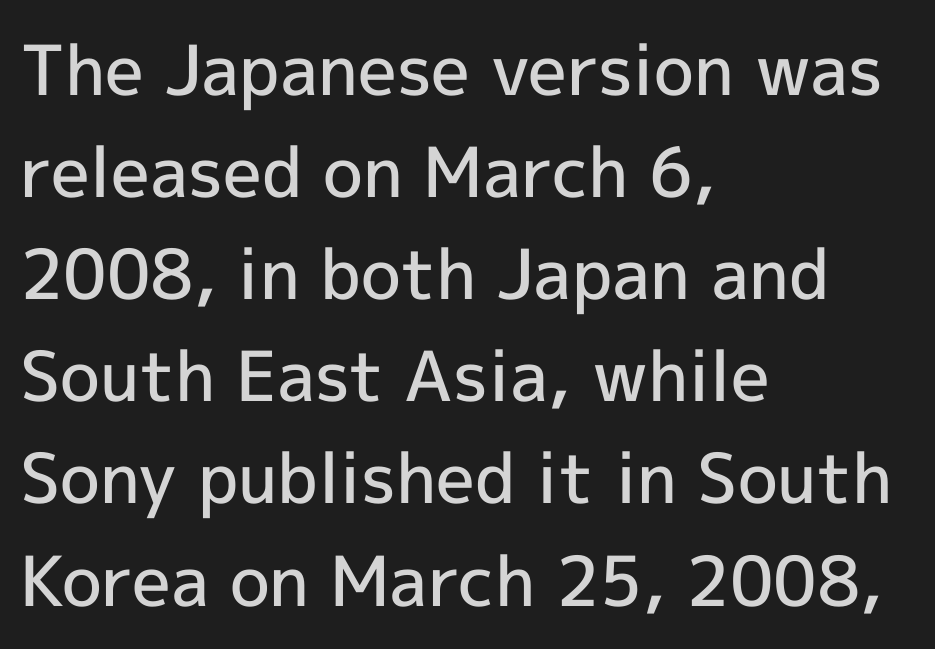
Q: Is the text bold? A: Semi-bold.
Q: Is the text italic (slanted)? A: No, it is upright.
Q: Is the typeface a serif or a sans-serif typeface? A: Sans-serif.
Q: Is the text underlined? A: No.
Q: How is the paragraph aligned? A: Left-aligned.
Q: Is the spacing between letters normal or unusually wide? A: Normal.
Q: Is the spacing between lines tight, normal or loose? A: Normal.
Q: Width (condensed, normal, or wide)? A: Normal.
Q: x-height? A: Medium.
Q: Monospaced? A: No.
